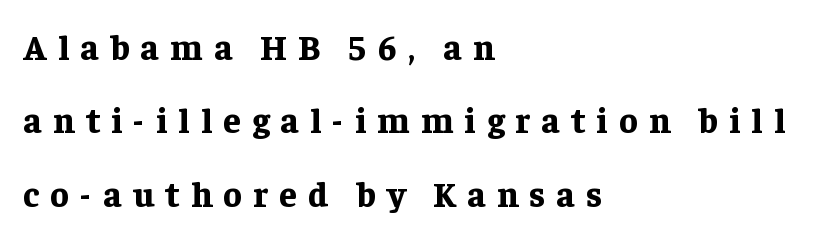
A classic flush-left, rag-right setting is used for this passage. The horizontal fit of the characters is loose and conspicuously gappy. The vertical gap from one line to the next is large. The font family rendered here belongs to the serif group.
